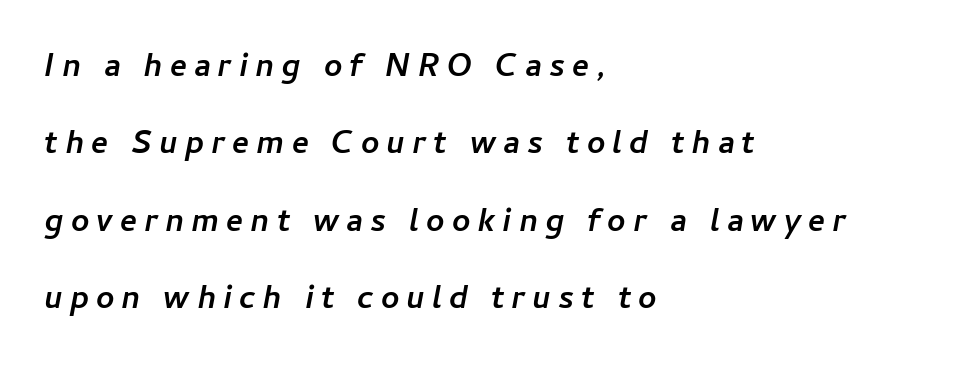
These lines carry a lot of weight — the face is fully bold. The strip under each line holds only bare page. Typeset ragged right — the left edge is the straight one. Rendered with sloped, italic letterforms.
